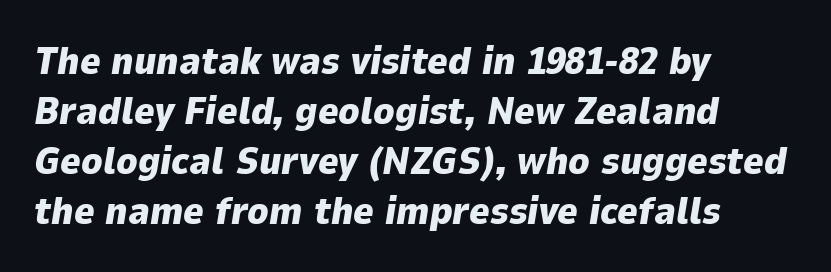
The image shows 39 px heavy type, italic (leaning right); set left-aligned, normal line spacing (1.28x), normal letter spacing, not underlined; low stroke contrast and a medium x-height.
